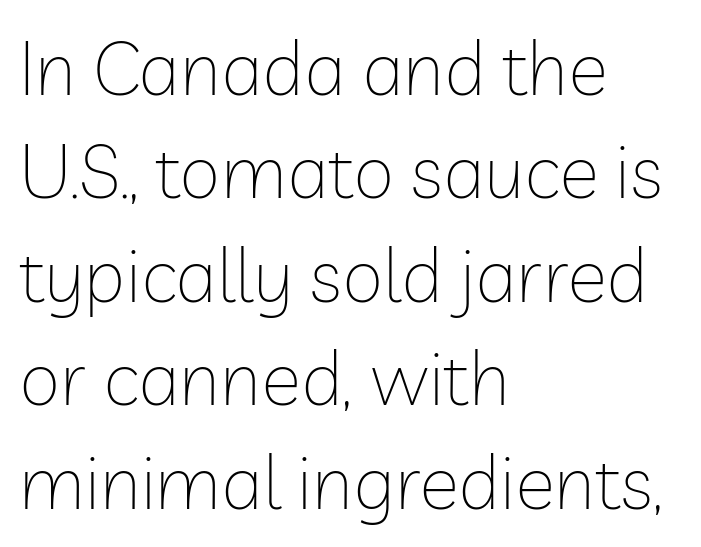
Type style note: lacks serifs. The face used here is rendered with its standard letterfit. The typesetter chose a ragged-right arrangement here. Italic: no, the glyphs are upright roman. Underlining? Definitely not there. A typesetter would call this proportional, since set widths differ per character.
